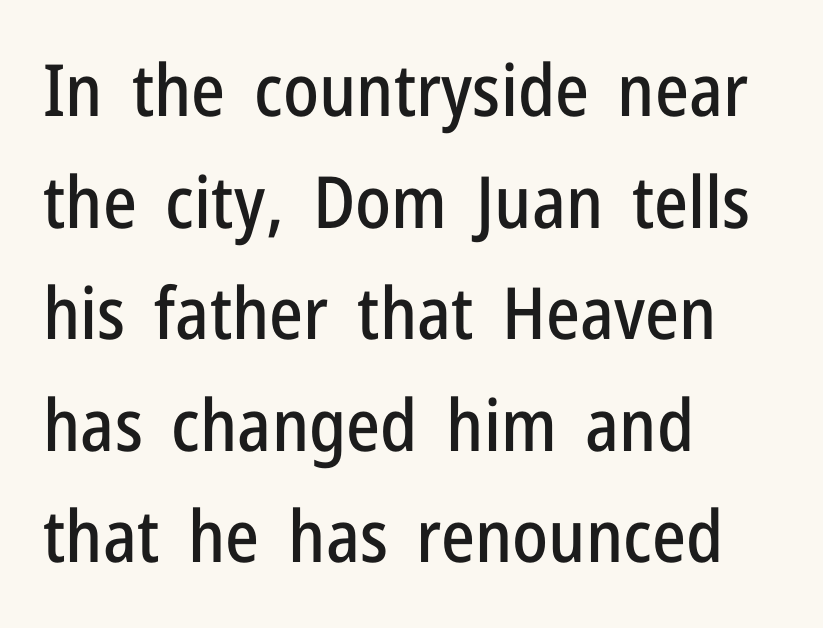
Q: Is the text italic (slanted)? A: No, it is upright.
Q: Is the typeface a serif or a sans-serif typeface? A: Sans-serif.
Q: Is the text underlined? A: No.
Q: How is the paragraph aligned? A: Left-aligned.
Q: Is the spacing between letters normal or unusually wide? A: Normal.
Q: Is the spacing between lines tight, normal or loose? A: Normal.
Q: Width (condensed, normal, or wide)? A: Condensed.
Q: Stroke contrast? A: Low.
Q: x-height? A: Medium.
Q: Monospaced? A: No.
